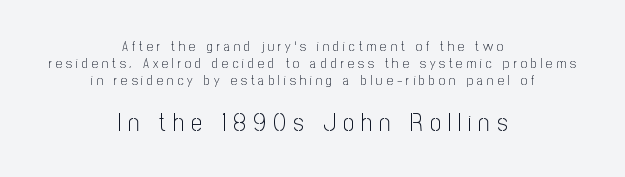
The image shows 25 px text type, upright; set centered, line spacing 1.2x, unusually wide letter spacing (+0.28 em), not underlined; the second (bottom) block is 1.79x larger.
